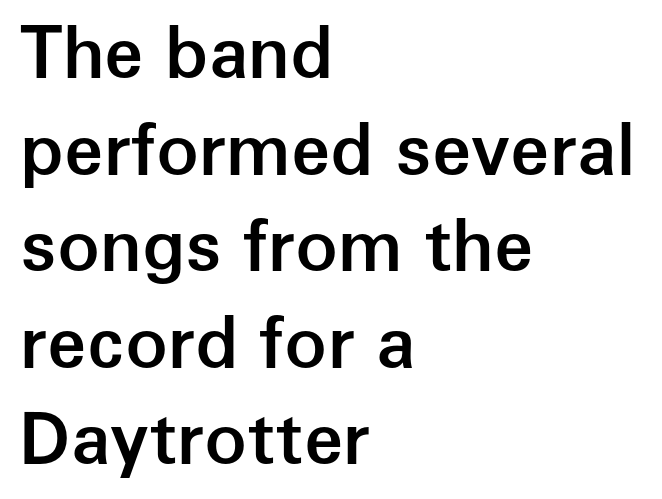
The image shows 71 px semibold sans-serif type, upright; set left-aligned, normal line spacing (1.36x), normal letter spacing, not underlined; low stroke contrast and a medium x-height.
